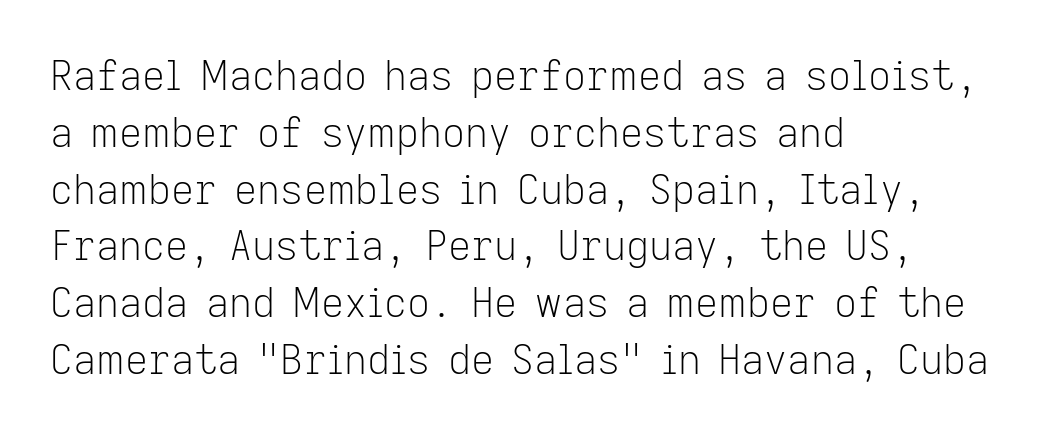
{"serif": "no", "italic": "no", "bold": "no", "weight": "light", "width": "normal", "stroke_contrast": "low", "x_height": "medium", "monospaced": "no", "underline": "no", "align": "left", "line_spacing": "normal", "line_spacing_ratio": 1.42, "letter_spacing": "normal", "letter_spacing_em": 0.0, "glyph_px": 40}
